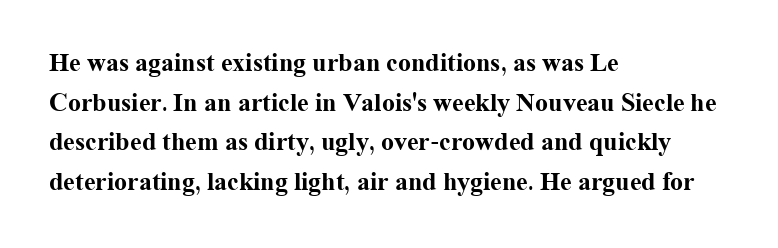
Q: Is the text bold? A: Yes.
Q: Is the text italic (slanted)? A: No, it is upright.
Q: Is the text underlined? A: No.
Q: How is the paragraph aligned? A: Left-aligned.
Q: Is the spacing between letters normal or unusually wide? A: Normal.
Q: Is the spacing between lines tight, normal or loose? A: Normal.
